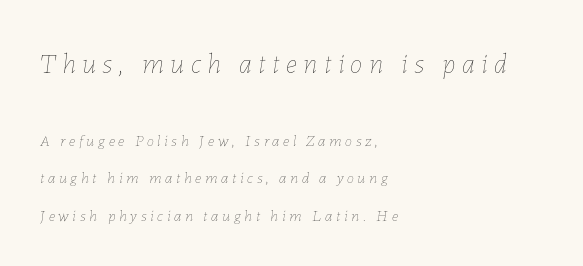
The image shows 28 px thin type, italic (leaning right); set left-aligned, loose line spacing (2.32x), unusually wide letter spacing (+0.23 em), not underlined; the first (top) block is 1.75x larger; low stroke contrast and a medium x-height.
